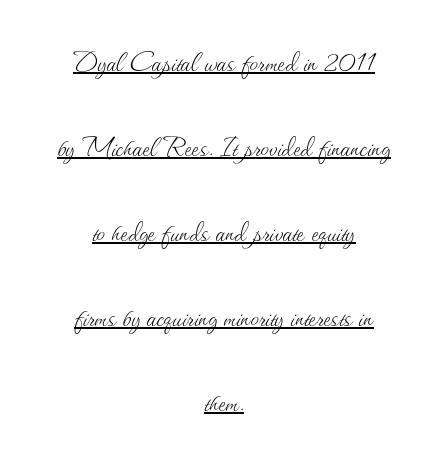
Vertical stems look standard width or narrower in stroke. Baseline-to-baseline distance is far greater than the letter height. Is this a fixed-width face? No — the glyphs have proportional, varying widths. Honestly, the underline is the first thing you notice here. Where is the straight margin? There isn't one; the lines are centered. Compared with typical body copy, the letter spacing here is the same.
